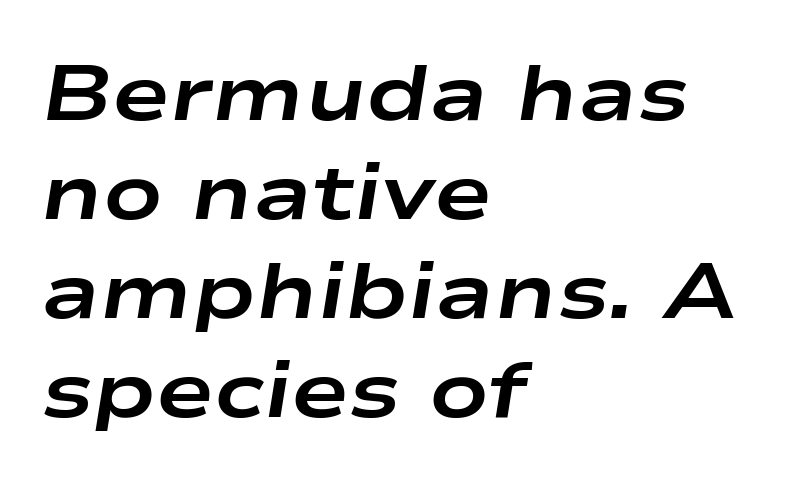
{"italic": "yes", "lean": "right", "slant_degrees": 9, "bold": "yes", "weight": "bold", "width": "wide", "stroke_contrast": "low", "x_height": "medium", "monospaced": "no", "underline": "no", "align": "left", "line_spacing": "normal", "line_spacing_ratio": 1.27, "letter_spacing": "normal", "letter_spacing_em": 0.0, "glyph_px": 78}
